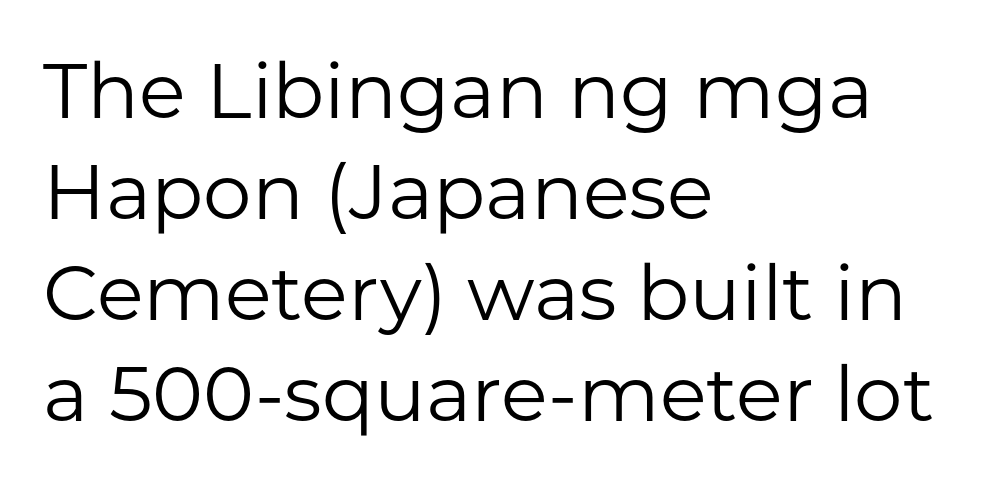
The image shows 77 px regular-weight sans-serif type, upright; set left-aligned, normal line spacing (1.31x), normal letter spacing, not underlined; low stroke contrast and a medium x-height.
